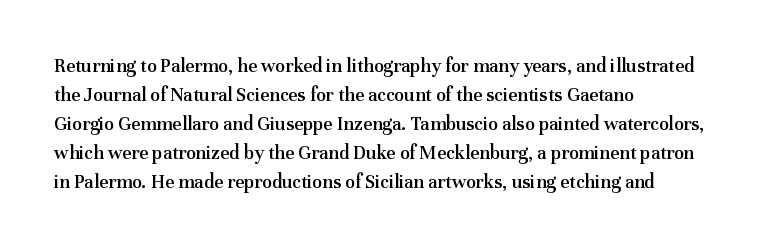
The typography opts for an upright posture over an oblique one. Descenders hang freely into open space. These lines sit exactly where default settings would place them. Stroke thickness is moderately raised; the sample reads as semibold. What stands out about the letter spacing? Nothing — it is the standard amount.
